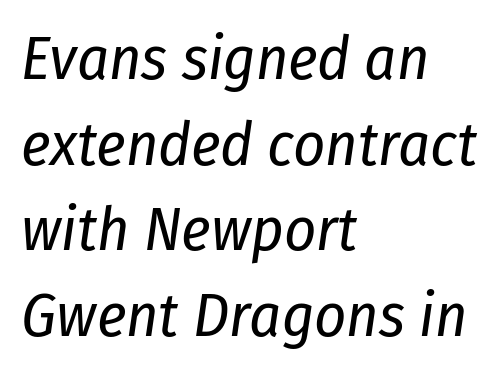
These lines keep a tight, regular rhythm from letter to letter. Unmarked baselines from the first word to the last. Is this a fixed-width face? No — the glyphs have proportional, varying widths. When letters slant like this, we call the style italic. The rag falls on the right side of this text block.
